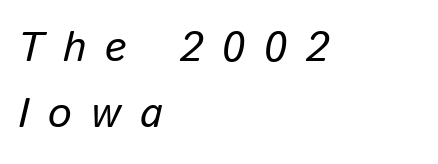
The image shows 42 px text type, italic (leaning right); set left-aligned, normal line spacing (1.57x), unusually wide letter spacing (+0.46 em), not underlined; low stroke contrast and a medium x-height.
